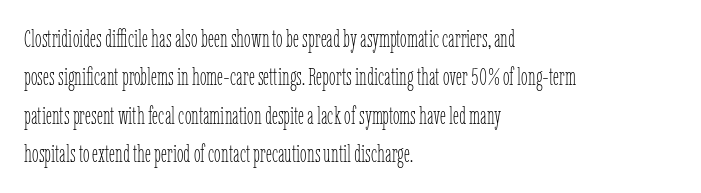
The image shows 24 px text type, upright; set left-aligned, normal line spacing (1.6x), normal letter spacing, not underlined.
